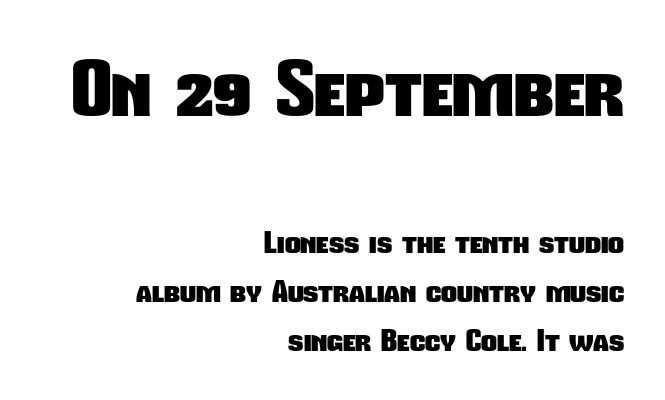
Nothing sits at the stroke ends, so this counts as sans-serif. A normal amount of white space separates one row of letters from the next. Proportional: the letters do not fall into vertical columns. Tracking here is standard; glyphs follow each other at the usual distance. The zone under the glyphs is completely vacant.
